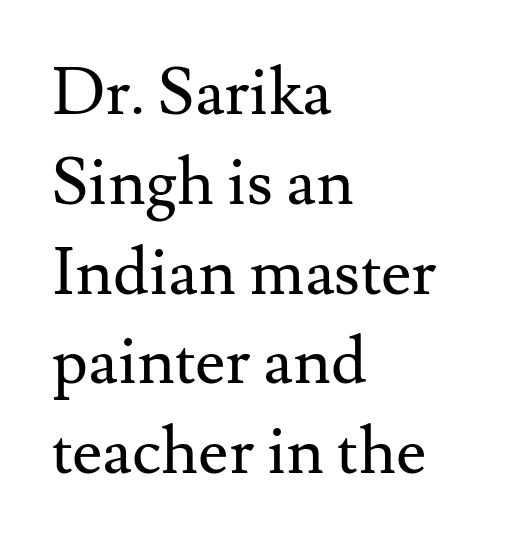
{"serif": "yes", "italic": "no", "bold": "no", "weight": "regular", "width": "normal", "stroke_contrast": "medium", "x_height": "small", "monospaced": "no", "underline": "no", "align": "left", "line_spacing": "normal", "line_spacing_ratio": 1.36, "letter_spacing": "normal", "letter_spacing_em": 0.0, "glyph_px": 66}
